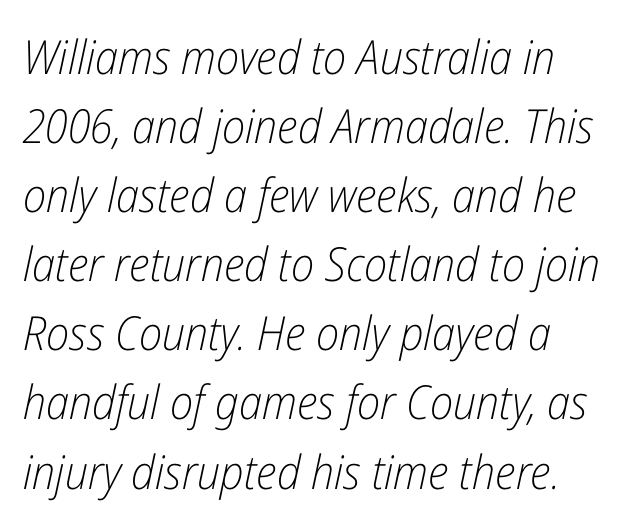
Q: Is the text bold? A: No.
Q: Is the text italic (slanted)? A: Yes, it leans right by about 12 degrees.
Q: Is the text underlined? A: No.
Q: Is the spacing between letters normal or unusually wide? A: Normal.
Q: Is the spacing between lines tight, normal or loose? A: Normal.
Q: Width (condensed, normal, or wide)? A: Condensed.
Q: Stroke contrast? A: Low.
Q: x-height? A: Medium.
Q: Monospaced? A: No.
